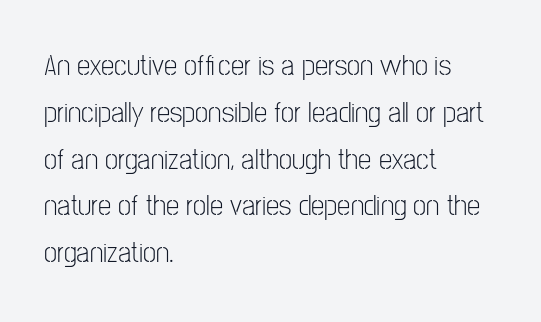
Q: Is the text bold? A: No.
Q: Is the text italic (slanted)? A: No, it is upright.
Q: Is the typeface a serif or a sans-serif typeface? A: Sans-serif.
Q: Is the text underlined? A: No.
Q: How is the paragraph aligned? A: Left-aligned.
Q: Is the spacing between letters normal or unusually wide? A: Normal.
Q: Is the spacing between lines tight, normal or loose? A: Normal.
Q: Width (condensed, normal, or wide)? A: Condensed.
Q: Stroke contrast? A: Low.
Q: x-height? A: Medium.
Q: Monospaced? A: No.
